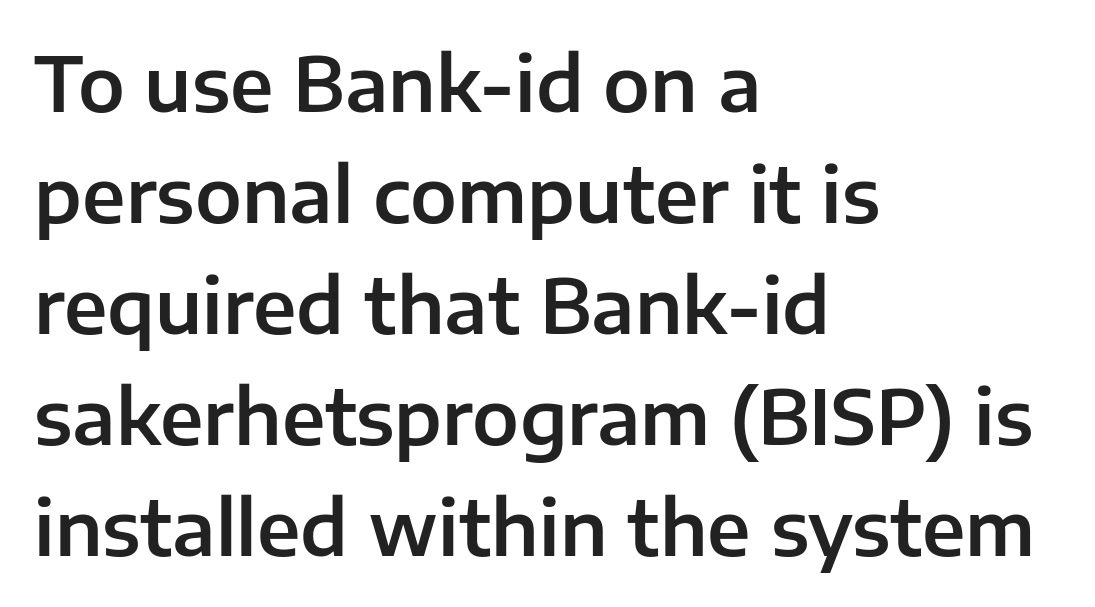
The image shows 75 px sans-serif type, upright; set left-aligned, normal line spacing (1.48x), normal letter spacing, not underlined; low stroke contrast and a medium x-height.
